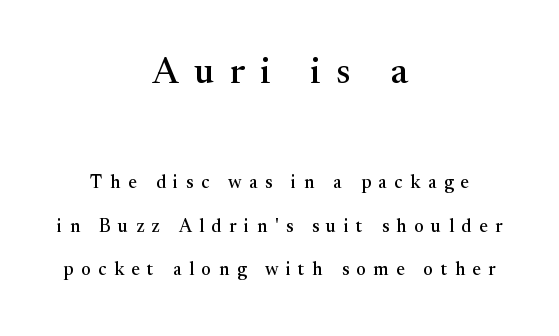
Q: Is the text italic (slanted)? A: No, it is upright.
Q: Is the typeface a serif or a sans-serif typeface? A: Serif.
Q: Is the text underlined? A: No.
Q: How is the paragraph aligned? A: Centered.
Q: Is the spacing between letters normal or unusually wide? A: Unusually wide.
Q: Is the spacing between lines tight, normal or loose? A: Loose.
Q: Which block of text is set in a larger size, the first (top) or the second (bottom)? A: The first (top) one.
Q: Width (condensed, normal, or wide)? A: Normal.
Q: Stroke contrast? A: Medium.
Q: x-height? A: Medium.
Q: Monospaced? A: No.
